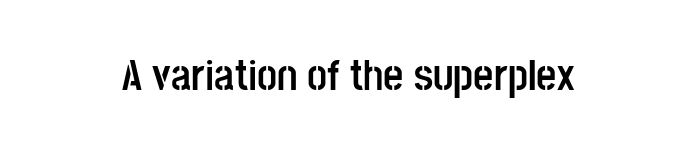
Anything drawn beneath the words? Only blank space. A roman cut, with each character standing at attention. In terms of letterspacing, this is plain default setting. The text was rendered using a sans face with plain stroke endings.
